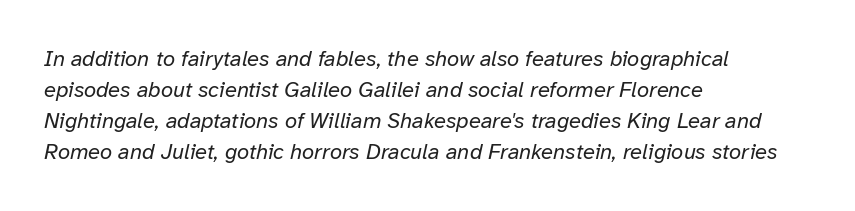
Q: Is the text bold? A: No.
Q: Is the text italic (slanted)? A: Yes, it leans right by about 12 degrees.
Q: Is the text underlined? A: No.
Q: How is the paragraph aligned? A: Left-aligned.
Q: Is the spacing between letters normal or unusually wide? A: Normal.
Q: Is the spacing between lines tight, normal or loose? A: Normal.
